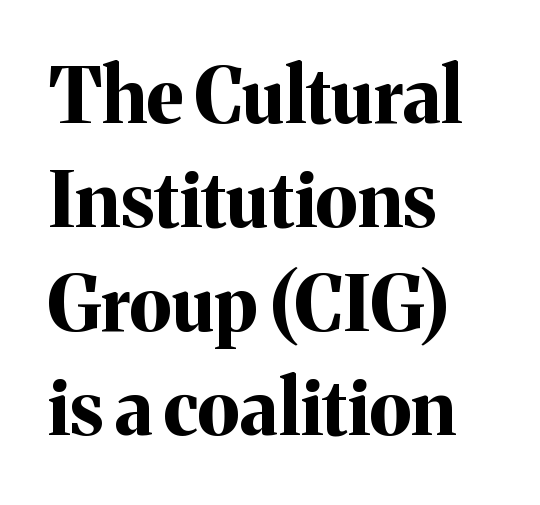
{"serif": "yes", "italic": "no", "bold": "yes", "weight": "bold", "width": "normal", "stroke_contrast": "medium", "x_height": "medium", "monospaced": "no", "underline": "no", "align": "left", "line_spacing": "normal", "line_spacing_ratio": 1.37, "letter_spacing": "normal", "letter_spacing_em": 0.0, "glyph_px": 76}
